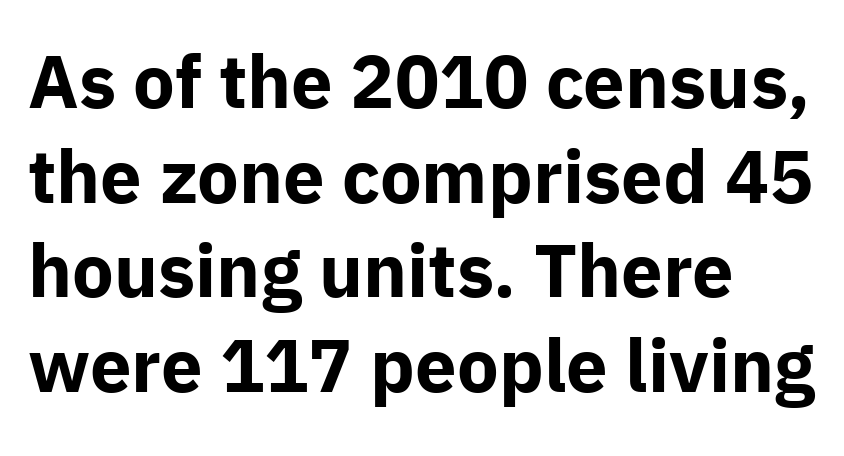
The image shows 74 px bold sans-serif type, upright; set left-aligned, normal line spacing (1.28x), normal letter spacing, not underlined; low stroke contrast and a medium x-height.
